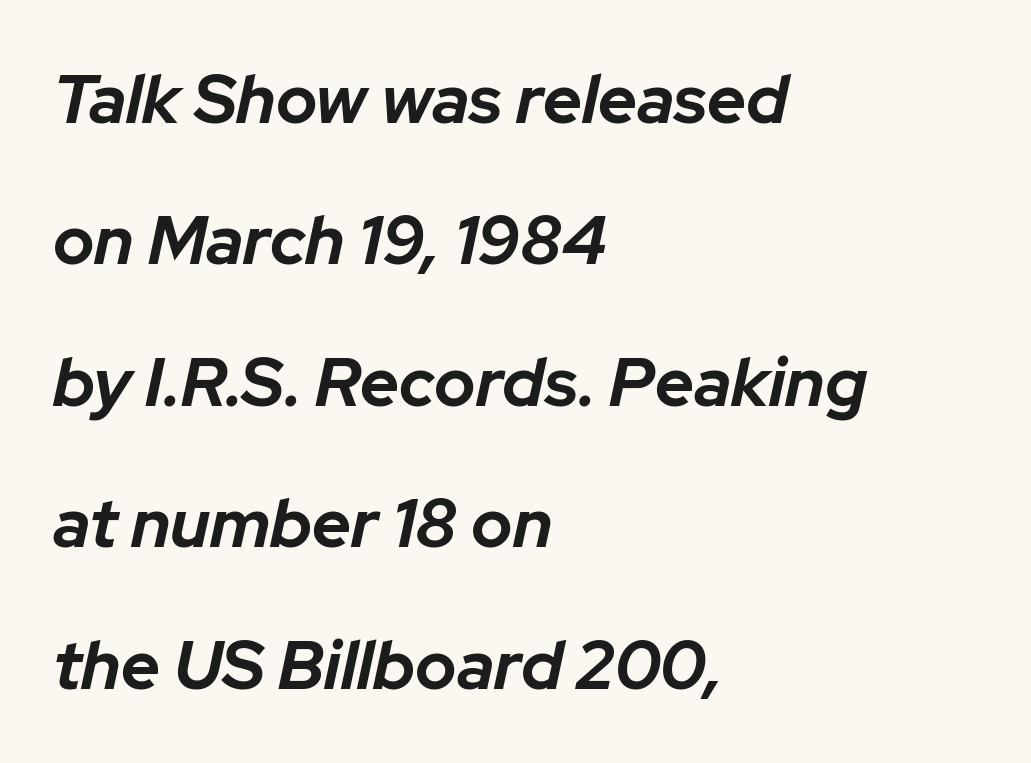
The image shows 68 px bold type, italic (leaning right); set left-aligned, loose line spacing (2.08x), normal letter spacing, not underlined; low stroke contrast and a medium x-height.
